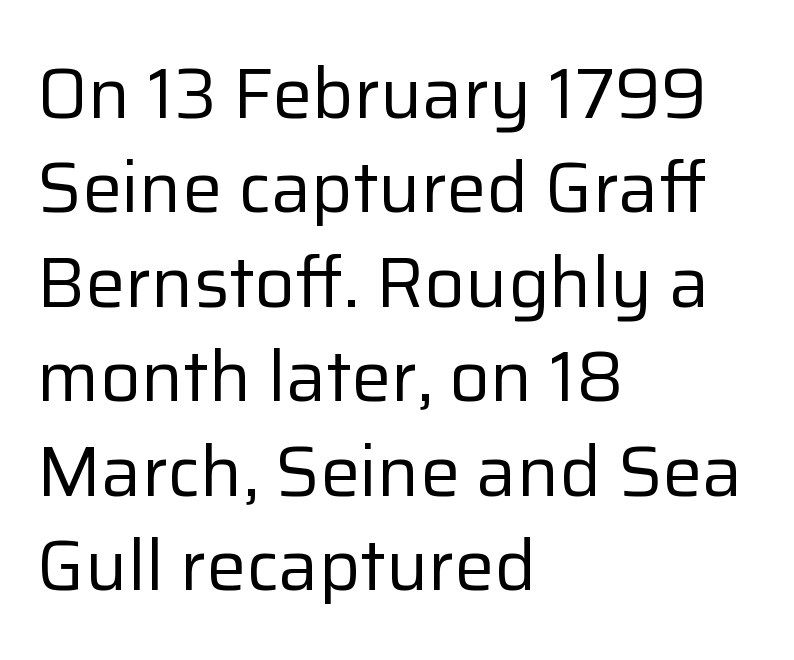
Q: Is the text bold? A: No.
Q: Is the text italic (slanted)? A: No, it is upright.
Q: Is the typeface a serif or a sans-serif typeface? A: Sans-serif.
Q: Is the text underlined? A: No.
Q: How is the paragraph aligned? A: Left-aligned.
Q: Is the spacing between letters normal or unusually wide? A: Normal.
Q: Is the spacing between lines tight, normal or loose? A: Normal.
Q: Width (condensed, normal, or wide)? A: Normal.
Q: Stroke contrast? A: Low.
Q: x-height? A: Medium.
Q: Monospaced? A: No.
